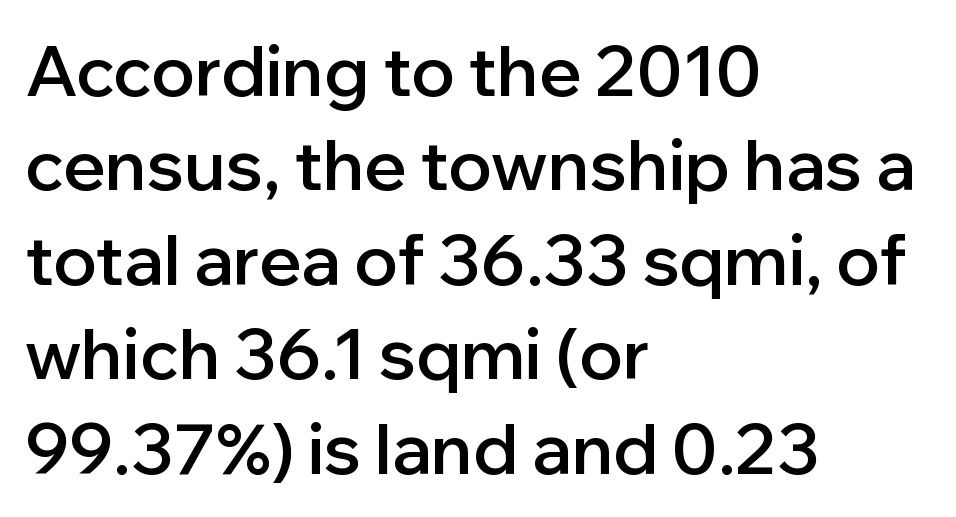
{"serif": "no", "italic": "no", "bold": "semi", "weight": "semibold", "width": "normal", "stroke_contrast": "low", "x_height": "medium", "monospaced": "no", "underline": "no", "align": "left", "line_spacing": "normal", "line_spacing_ratio": 1.35, "letter_spacing": "normal", "letter_spacing_em": 0.0, "glyph_px": 70}
